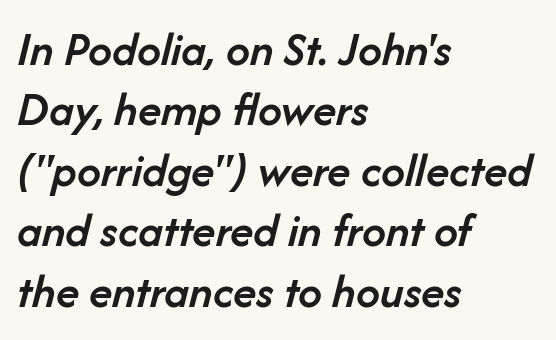
The image shows 48 px semibold type, italic (leaning right); set left-aligned, normal line spacing (1.26x), normal letter spacing, not underlined; low stroke contrast and a medium x-height.
